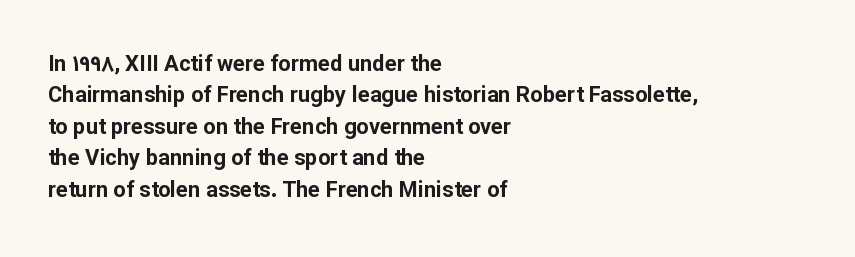
The vertical gap from one line to the next is medium. Bold? Absolutely — the strokes are thick and heavy. Plain, unruled lines of type. The ragged edge is on the right, which tells us the setting is flush left.
